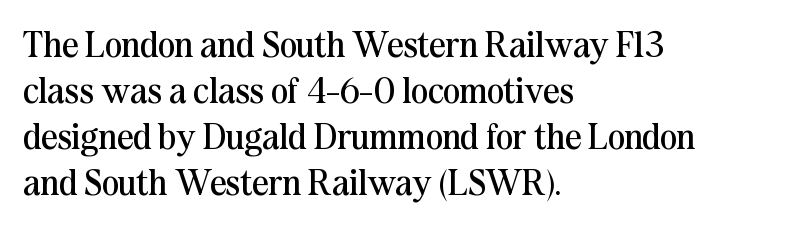
{"serif": "yes", "italic": "no", "bold": "no", "weight": "regular", "width": "normal", "stroke_contrast": "medium", "x_height": "medium", "monospaced": "no", "underline": "no", "align": "left", "line_spacing": "normal", "line_spacing_ratio": 1.28, "letter_spacing": "normal", "letter_spacing_em": 0.0, "glyph_px": 36}
